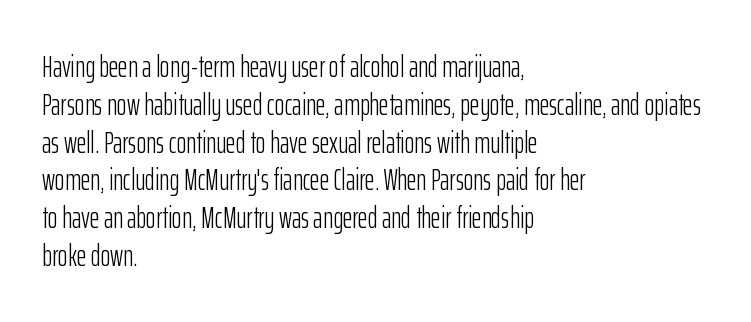
Plain, unruled lines of type. This sample keeps an unexceptional amount of space between lines. These lines are rendered in a variable-pitch font. A roman cut, with each character standing at attention. On a weight scale, this lands at 450 or below.
